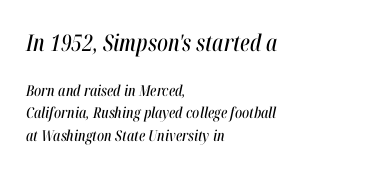
Observe the ordinary spacing: letters are neighbours, not strangers. Reading down the block, your eye returns to a fixed left position each line. Compared with typical paragraphs, the rows here are spaced about the same. The foot of each line stays bare and open.
